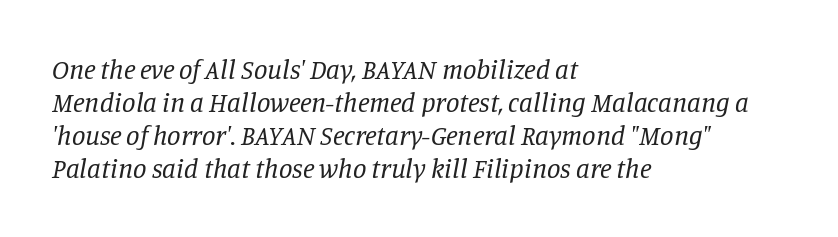
The image shows 27 px text type, italic (leaning right); set left-aligned, line spacing 1.22x, normal letter spacing, not underlined.
